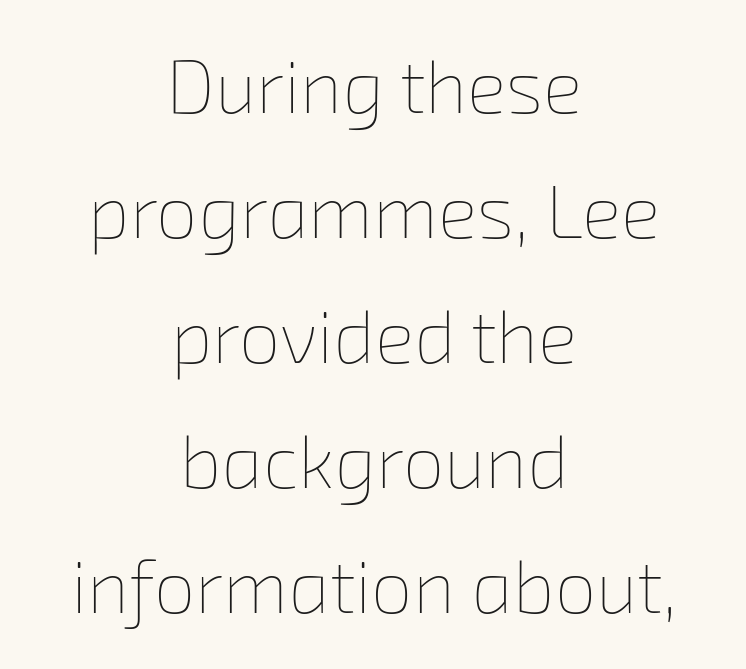
Glyph-to-glyph distance matches everyday printed text. A typesetter would call this leading conventional body-copy spacing. Which margin do the lines hug? Neither — every line sits in the middle. The face used here is proportionally spaced, like ordinary book or web type. A quiet, ordinary-to-light weight characterises the typeface.
